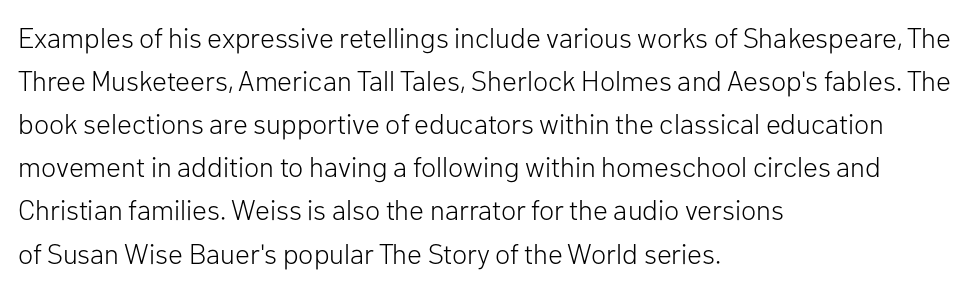
Designer's note — italics off, roman on. Is the letter spacing exaggerated? No — it looks like the ordinary default. The paragraph shown leans on its left margin. Underlining? Definitely not there. Proportional: the letters do not fall into vertical columns. In terms of letterform style, serifs are entirely absent.
